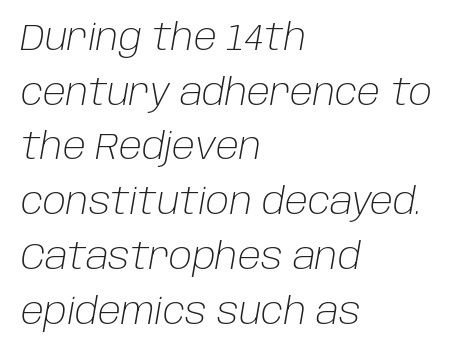
The image shows 36 px light type, italic (leaning right); set left-aligned, normal line spacing (1.52x), normal letter spacing, not underlined; low stroke contrast and a large x-height.
